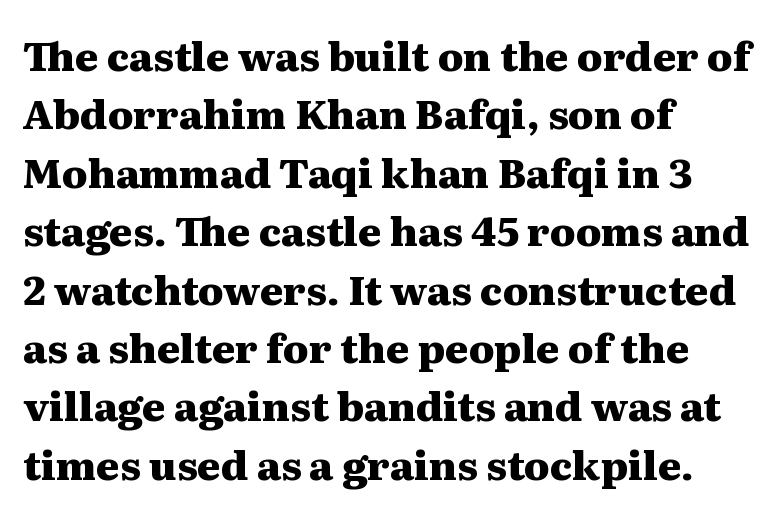
The image shows 40 px heavy, wide serif type, upright; set left-aligned, normal line spacing (1.46x), normal letter spacing, not underlined; medium stroke contrast and a medium x-height.
